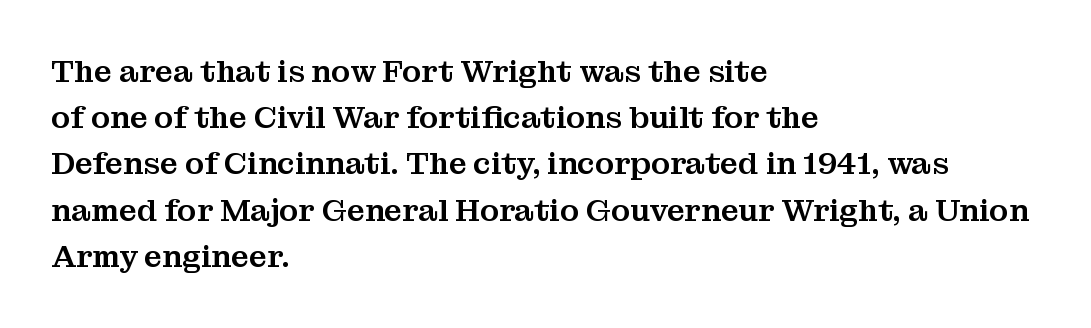
The font family rendered here belongs to the serif group. Here the designer chose a conventional face with non-uniform glyph widths. How would I describe the line gaps? Plain and ordinary. Underlining? Definitely not there.
